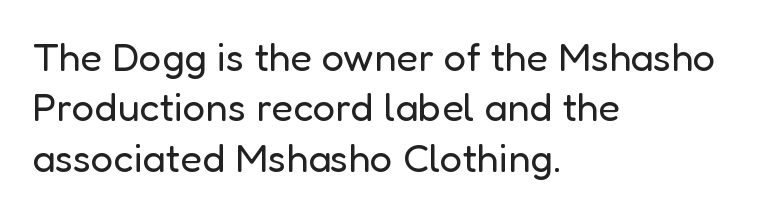
The image shows 40 px regular-weight sans-serif type, upright; set left-aligned, normal line spacing (1.26x), normal letter spacing, not underlined; low stroke contrast and a medium x-height.
